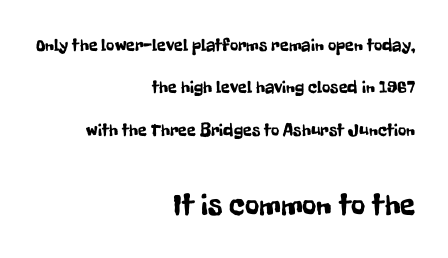
The image shows 31 px condensed sans-serif type, upright; set right-aligned, loose line spacing (2.36x), normal letter spacing, not underlined; the second (bottom) block is 1.72x larger; low stroke contrast and a medium x-height.
